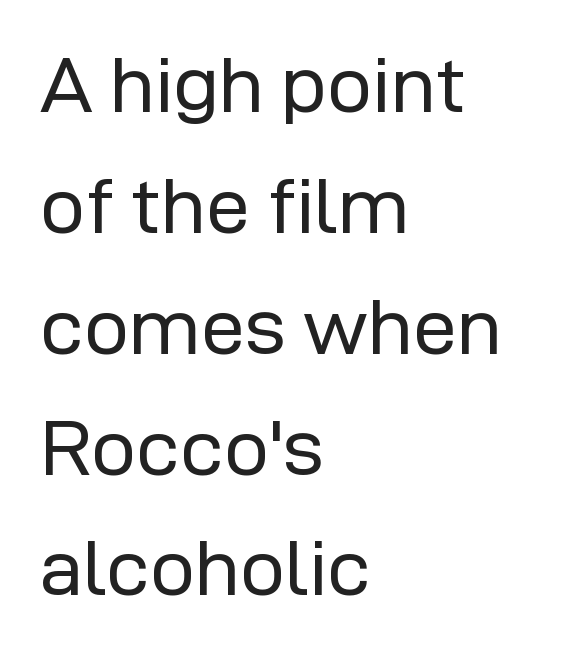
{"serif": "no", "italic": "no", "bold": "no", "weight": "regular", "width": "normal", "stroke_contrast": "low", "x_height": "medium", "monospaced": "no", "underline": "no", "align": "left", "line_spacing": "normal", "line_spacing_ratio": 1.53, "letter_spacing": "normal", "letter_spacing_em": 0.0, "glyph_px": 79}
